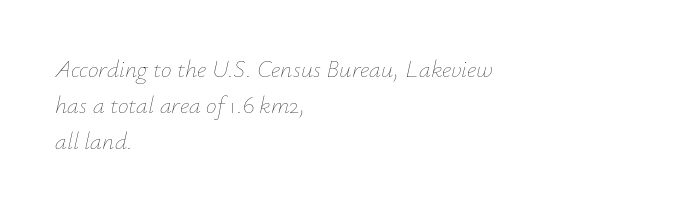
{"italic": "yes", "lean": "right", "slant_degrees": 12, "bold": "no", "underline": "no", "align": "left", "line_spacing": "normal", "line_spacing_ratio": 1.5, "letter_spacing": "normal", "letter_spacing_em": 0.0, "glyph_px": 24}
